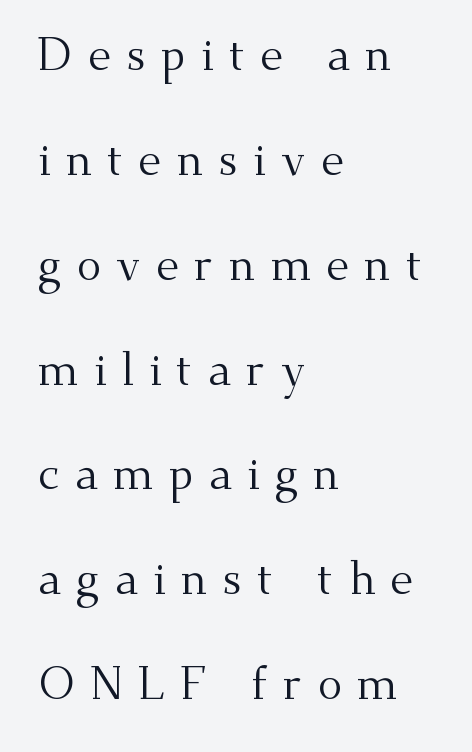
Q: Is the text bold? A: No.
Q: Is the text italic (slanted)? A: No, it is upright.
Q: Is the typeface a serif or a sans-serif typeface? A: Serif.
Q: Is the text underlined? A: No.
Q: How is the paragraph aligned? A: Left-aligned.
Q: Is the spacing between letters normal or unusually wide? A: Unusually wide.
Q: Is the spacing between lines tight, normal or loose? A: Loose.
Q: Width (condensed, normal, or wide)? A: Normal.
Q: Stroke contrast? A: Medium.
Q: x-height? A: Small.
Q: Monospaced? A: No.
